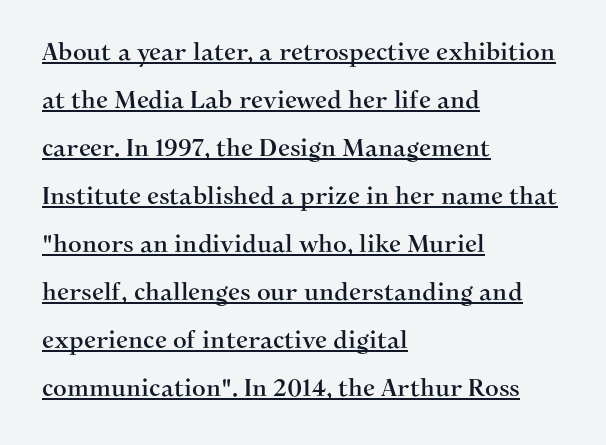
The image shows 24 px text type, upright; set left-aligned, loose line spacing (2.0x), normal letter spacing, underlined.
